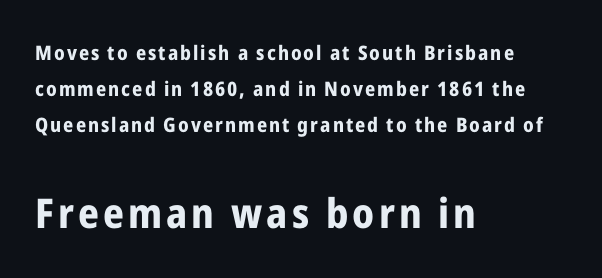
The image shows 41 px bold, condensed sans-serif type, upright; set left-aligned, line spacing 1.8x, not underlined; the second (bottom) block is 2.05x larger; low stroke contrast and a medium x-height.
